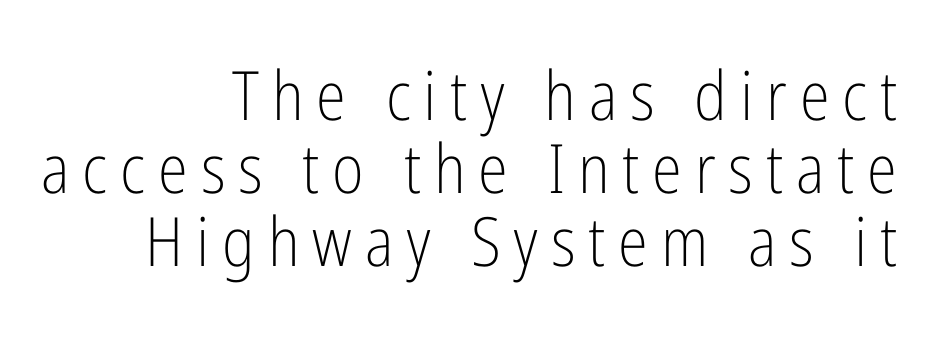
The image shows 68 px light, condensed sans-serif type, upright; set right-aligned, tight line spacing (1.07x), not underlined; low stroke contrast and a medium x-height.
